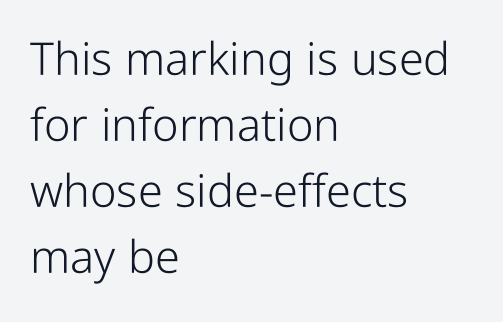
{"serif": "no", "italic": "no", "bold": "no", "weight": "light", "width": "condensed", "stroke_contrast": "low", "x_height": "medium", "monospaced": "no", "underline": "no", "align": "left", "line_spacing": "normal", "line_spacing_ratio": 1.47, "letter_spacing": "normal", "letter_spacing_em": 0.0, "glyph_px": 45}
